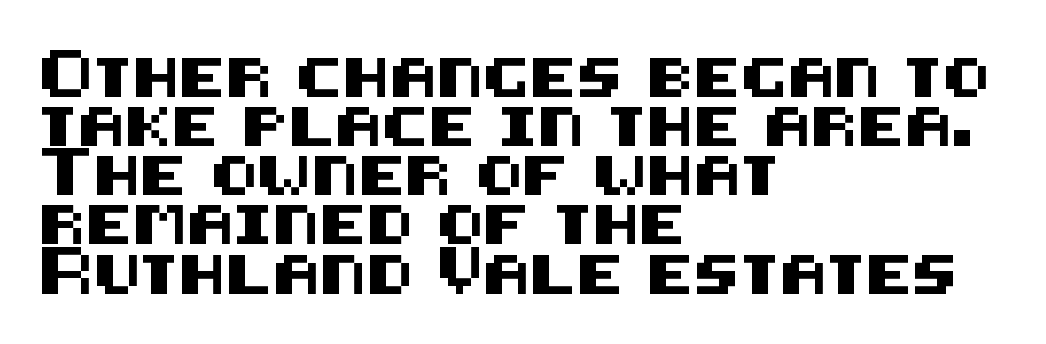
The image shows 39 px sans-serif type, upright; set left-aligned, normal line spacing (1.26x), normal letter spacing, not underlined; medium stroke contrast and a large x-height.
